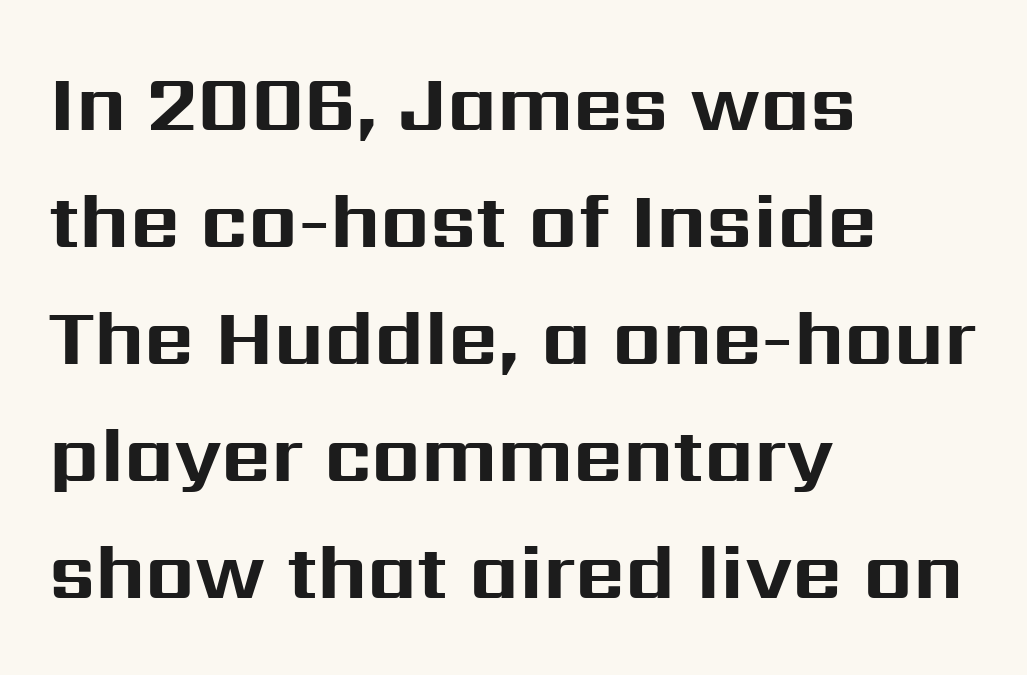
Q: Is the text bold? A: Yes.
Q: Is the text italic (slanted)? A: No, it is upright.
Q: Is the typeface a serif or a sans-serif typeface? A: Sans-serif.
Q: Is the text underlined? A: No.
Q: How is the paragraph aligned? A: Left-aligned.
Q: Is the spacing between letters normal or unusually wide? A: Normal.
Q: Is the spacing between lines tight, normal or loose? A: Normal.
Q: Width (condensed, normal, or wide)? A: Normal.
Q: Stroke contrast? A: Medium.
Q: x-height? A: Medium.
Q: Monospaced? A: No.
